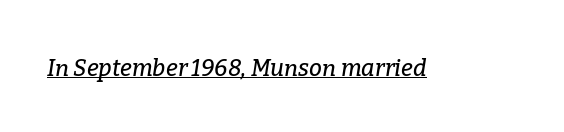
{"italic": "yes", "lean": "right", "slant_degrees": 9, "underline": "yes", "letter_spacing": "normal", "letter_spacing_em": 0.0, "glyph_px": 23}
